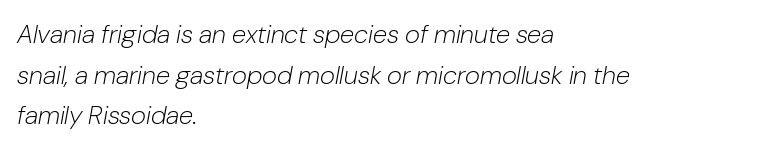
Rows of type keep a routine distance in the vertical direction. The glyphs are unaccompanied by any horizontal stroke below them. An italicized treatment has been applied to the whole sample. Is the block centered? No — it sits flush against the left margin. Honestly, the letter spacing is just normal — you wouldn't notice it.
